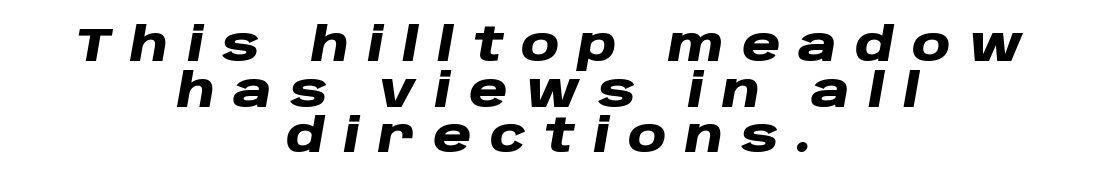
Q: Is the text bold? A: Yes.
Q: Is the text italic (slanted)? A: Yes, it leans right by about 10 degrees.
Q: Is the text underlined? A: No.
Q: How is the paragraph aligned? A: Centered.
Q: Is the spacing between letters normal or unusually wide? A: Unusually wide.
Q: Is the spacing between lines tight, normal or loose? A: Tight.
Q: Width (condensed, normal, or wide)? A: Wide.
Q: Stroke contrast? A: Low.
Q: x-height? A: Large.
Q: Monospaced? A: No.
